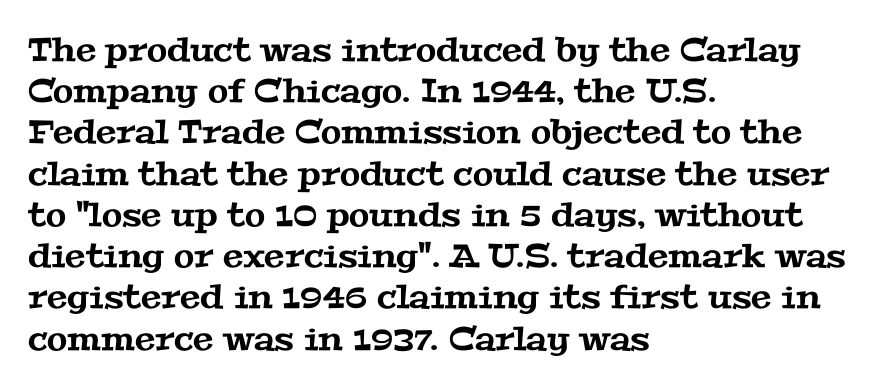
The image shows 33 px wide serif type; set left-aligned, normal line spacing (1.25x), normal letter spacing, not underlined; medium stroke contrast and a medium x-height.
